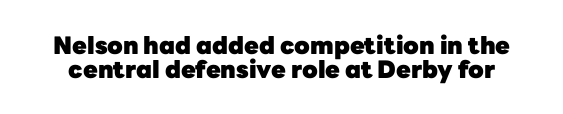
The lines are packed closely together with very little leading. This rendering features lettering with no underline. In terms of posture, this sample is upright. The passage shown has conventional tracking throughout. I'd describe the lettering as bold — thick and assertive.
